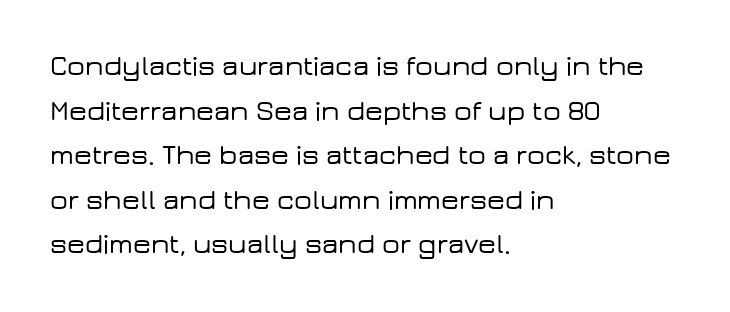
Only glyphs here, with clear space below each row. These lines are composed in type without serifs. The letters sit at their default tracking, neither squeezed nor spread. Each letter keeps its own natural width here, so spacing adapts to shape. The letters stand straight up with perfectly vertical stems.
